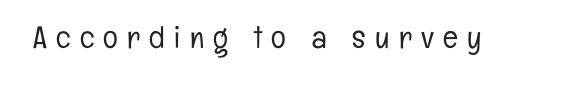
{"serif": "no", "italic": "no", "bold": "no", "weight": "light", "width": "condensed", "stroke_contrast": "low", "x_height": "medium", "monospaced": "no", "underline": "no", "letter_spacing": "wide", "letter_spacing_em": 0.3, "glyph_px": 31}
